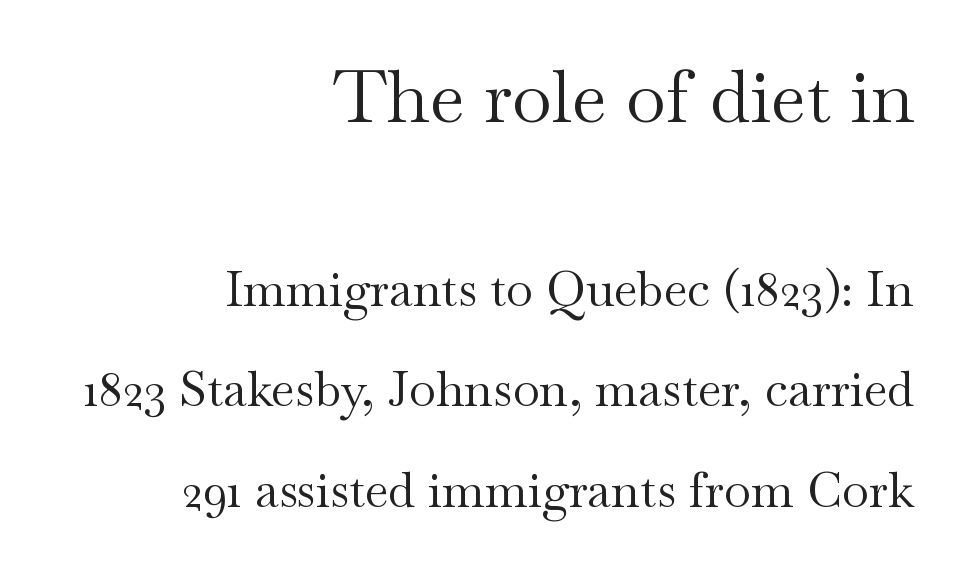
Q: Is the text bold? A: No.
Q: Is the text italic (slanted)? A: No, it is upright.
Q: Is the typeface a serif or a sans-serif typeface? A: Serif.
Q: Is the text underlined? A: No.
Q: How is the paragraph aligned? A: Right-aligned.
Q: Is the spacing between letters normal or unusually wide? A: Normal.
Q: Is the spacing between lines tight, normal or loose? A: Loose.
Q: Which block of text is set in a larger size, the first (top) or the second (bottom)? A: The first (top) one.
Q: Width (condensed, normal, or wide)? A: Wide.
Q: Stroke contrast? A: Medium.
Q: x-height? A: Small.
Q: Monospaced? A: No.
